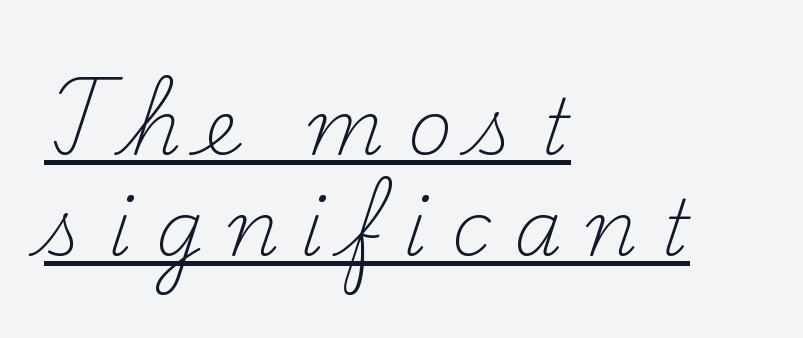
The image shows 77 px light type; set left-aligned, normal line spacing (1.31x), unusually wide letter spacing (+0.3 em), underlined; medium stroke contrast and a small x-height.
